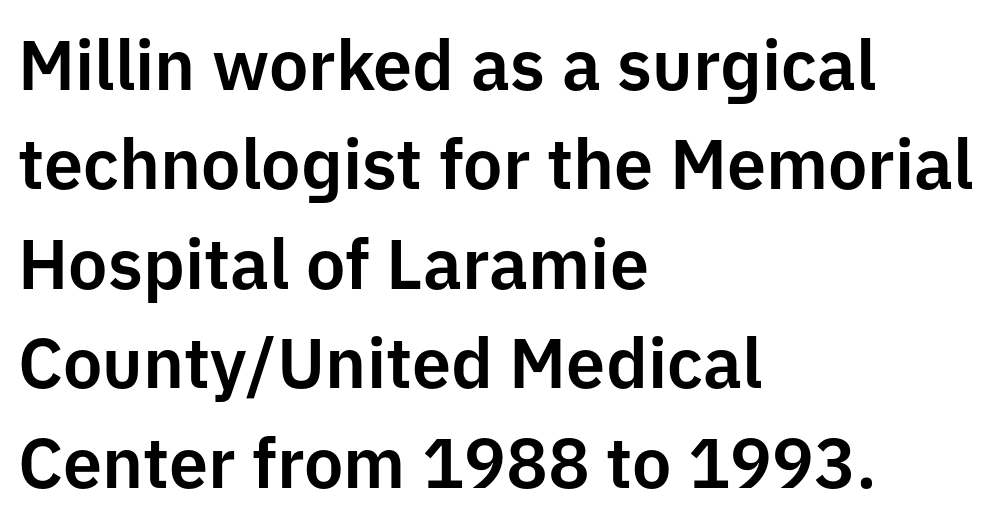
Ordinary non-slanted type is in use. One-word summary of the alignment: left. Vertically, the passage feels balanced, rows spaced as you'd expect. This sample has the flowing, uneven cadence of proportional lettering. These lines are composed in type without serifs. Clear beneath every line of the passage.
